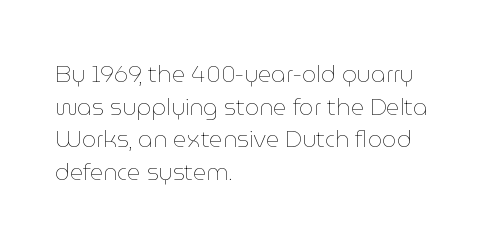
Q: Is the text bold? A: No.
Q: Is the text italic (slanted)? A: No, it is upright.
Q: Is the text underlined? A: No.
Q: How is the paragraph aligned? A: Left-aligned.
Q: Is the spacing between letters normal or unusually wide? A: Normal.
Q: Is the spacing between lines tight, normal or loose? A: Normal.
